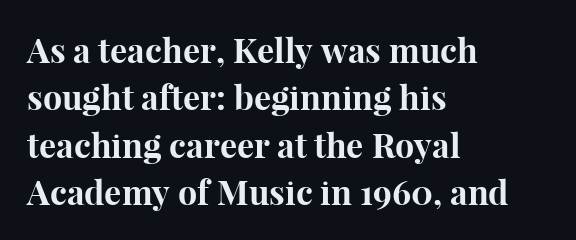
Between one letter and the next there's only the usual sliver of space. This sample uses a serif face. This sample is left-justified, so line endings fall wherever the words run out. Note the varied advance widths — an 'i' is clearly narrower than an 'm'. Weight: bold.
